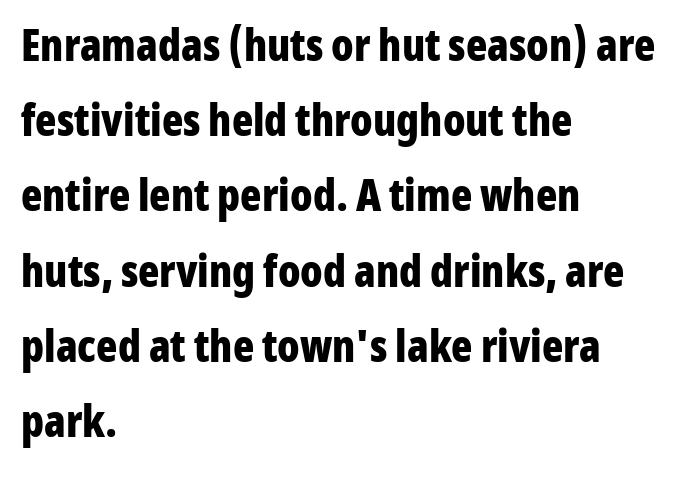
{"serif": "no", "italic": "no", "bold": "yes", "weight": "bold", "width": "condensed", "stroke_contrast": "low", "x_height": "medium", "monospaced": "no", "underline": "no", "align": "left", "line_spacing_ratio": 1.71, "letter_spacing": "normal", "letter_spacing_em": 0.0, "glyph_px": 44}
